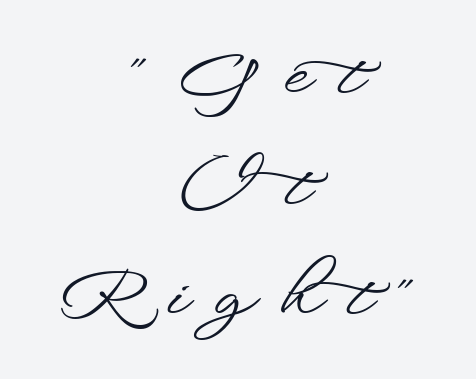
Q: Is the text italic (slanted)? A: Yes.
Q: Is the typeface a serif or a sans-serif typeface? A: Sans-serif.
Q: Is the text underlined? A: No.
Q: How is the paragraph aligned? A: Centered.
Q: Is the spacing between letters normal or unusually wide? A: Unusually wide.
Q: Is the spacing between lines tight, normal or loose? A: Normal.
Q: Width (condensed, normal, or wide)? A: Wide.
Q: Stroke contrast? A: Low.
Q: x-height? A: Small.
Q: Monospaced? A: No.
